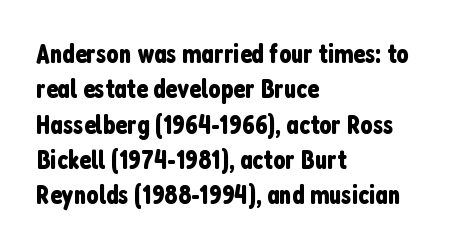
Q: Is the text italic (slanted)? A: No, it is upright.
Q: Is the text underlined? A: No.
Q: How is the paragraph aligned? A: Left-aligned.
Q: Is the spacing between letters normal or unusually wide? A: Normal.
Q: Is the spacing between lines tight, normal or loose? A: Normal.
